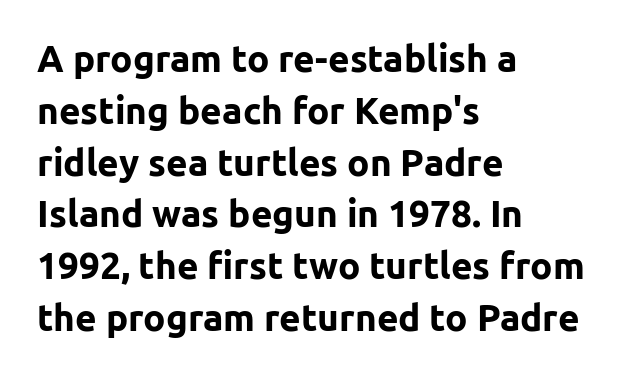
Where is the straight margin? On the left. Descender tails drop into unmarked territory. Students, note that the glyphs here touch the page at normal intervals. Unlike a traditional serif, this face leaves its strokes unadorned. Proportional: the letters do not fall into vertical columns.
